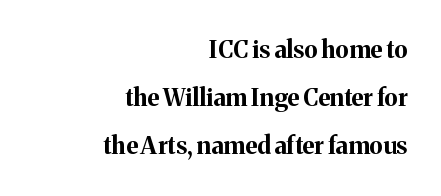
Q: Is the text bold? A: Yes.
Q: Is the text italic (slanted)? A: No, it is upright.
Q: Is the text underlined? A: No.
Q: How is the paragraph aligned? A: Right-aligned.
Q: Is the spacing between letters normal or unusually wide? A: Normal.
Q: Is the spacing between lines tight, normal or loose? A: Loose.
